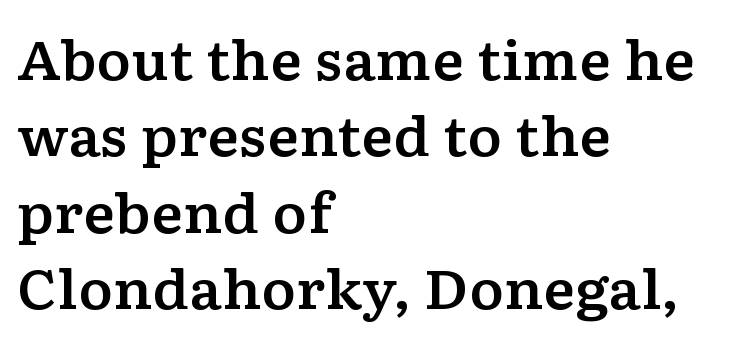
Q: Is the text italic (slanted)? A: No, it is upright.
Q: Is the typeface a serif or a sans-serif typeface? A: Serif.
Q: Is the text underlined? A: No.
Q: How is the paragraph aligned? A: Left-aligned.
Q: Is the spacing between letters normal or unusually wide? A: Normal.
Q: Is the spacing between lines tight, normal or loose? A: Normal.
Q: Width (condensed, normal, or wide)? A: Wide.
Q: Stroke contrast? A: Low.
Q: x-height? A: Medium.
Q: Monospaced? A: No.
